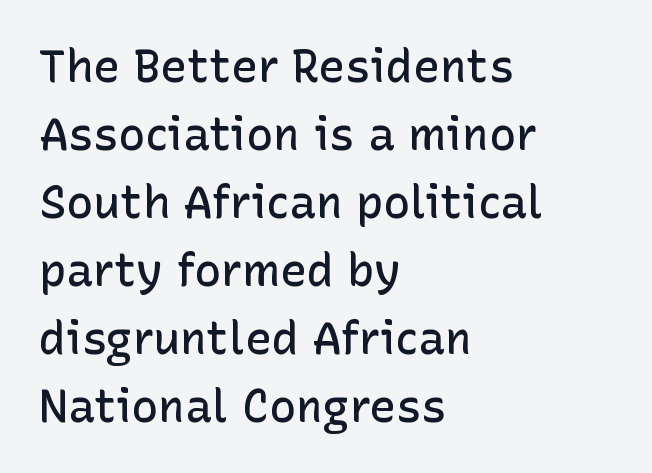
Q: Is the text bold? A: Semi-bold.
Q: Is the text italic (slanted)? A: No, it is upright.
Q: Is the typeface a serif or a sans-serif typeface? A: Sans-serif.
Q: Is the text underlined? A: No.
Q: How is the paragraph aligned? A: Left-aligned.
Q: Is the spacing between letters normal or unusually wide? A: Normal.
Q: Is the spacing between lines tight, normal or loose? A: Normal.
Q: Width (condensed, normal, or wide)? A: Normal.
Q: Stroke contrast? A: Low.
Q: x-height? A: Medium.
Q: Monospaced? A: No.
